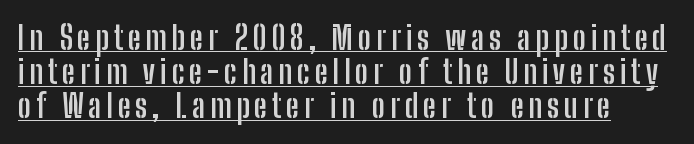
{"serif": "no", "italic": "no", "bold": "yes", "weight": "semibold", "width": "condensed", "stroke_contrast": "low", "x_height": "medium", "monospaced": "no", "underline": "yes", "line_spacing": "tight", "line_spacing_ratio": 1.07, "glyph_px": 32}
